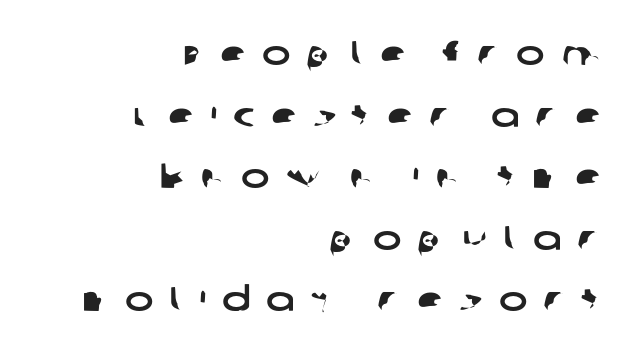
Q: Is the typeface a serif or a sans-serif typeface? A: Sans-serif.
Q: Is the text underlined? A: No.
Q: How is the paragraph aligned? A: Right-aligned.
Q: Is the spacing between letters normal or unusually wide? A: Unusually wide.
Q: Width (condensed, normal, or wide)? A: Wide.
Q: Stroke contrast? A: Low.
Q: x-height? A: Large.
Q: Monospaced? A: No.
